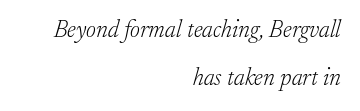
{"italic": "yes", "lean": "right", "slant_degrees": 17, "bold": "no", "underline": "no", "align": "right", "line_spacing": "loose", "line_spacing_ratio": 2.0, "letter_spacing": "normal", "letter_spacing_em": 0.0, "glyph_px": 24}
